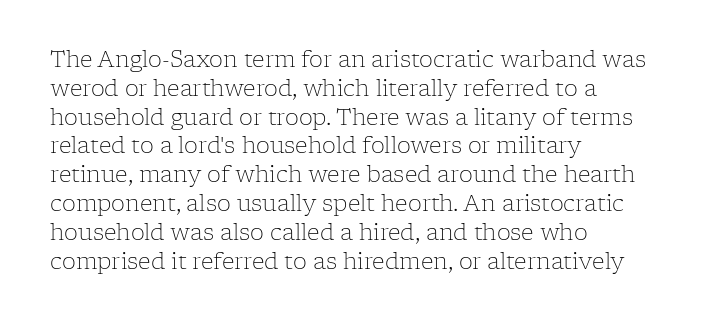
Q: Is the text bold? A: No.
Q: Is the text italic (slanted)? A: No, it is upright.
Q: Is the text underlined? A: No.
Q: How is the paragraph aligned? A: Left-aligned.
Q: Is the spacing between letters normal or unusually wide? A: Normal.
Q: Is the spacing between lines tight, normal or loose? A: Normal.
